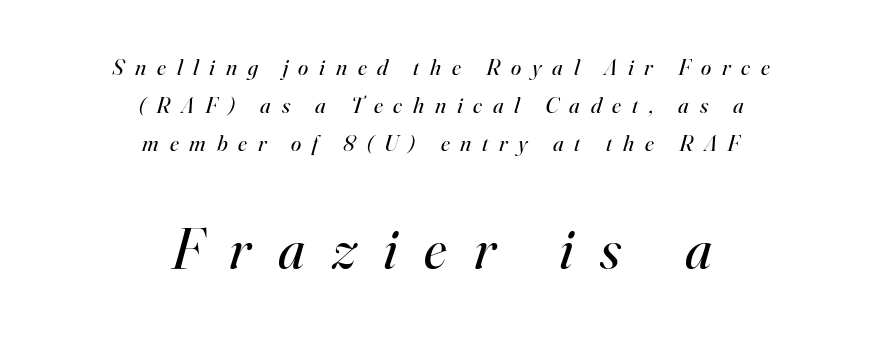
Q: Is the text bold? A: No.
Q: Is the text italic (slanted)? A: Yes, it leans right by about 16 degrees.
Q: Is the typeface a serif or a sans-serif typeface? A: Serif.
Q: Is the text underlined? A: No.
Q: How is the paragraph aligned? A: Centered.
Q: Is the spacing between letters normal or unusually wide? A: Unusually wide.
Q: Is the spacing between lines tight, normal or loose? A: Normal.
Q: Which block of text is set in a larger size, the first (top) or the second (bottom)? A: The second (bottom) one.
Q: Width (condensed, normal, or wide)? A: Normal.
Q: Stroke contrast? A: High.
Q: x-height? A: Small.
Q: Monospaced? A: No.
